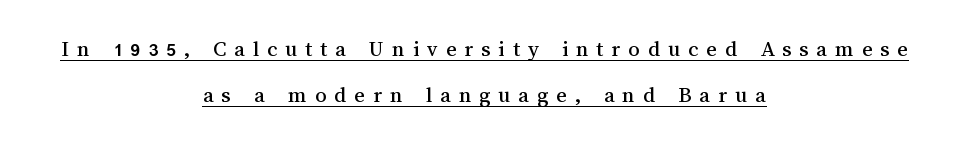
Inter-character spacing is expanded well beyond the font's built-in metrics. The sample's only ornament is a line tracing under the words. The rendering uses a large line-height, opening up the rows. It's the straight-up-and-down kind of type. Compared with a flush-left layout, this one balances lines on the center instead.
